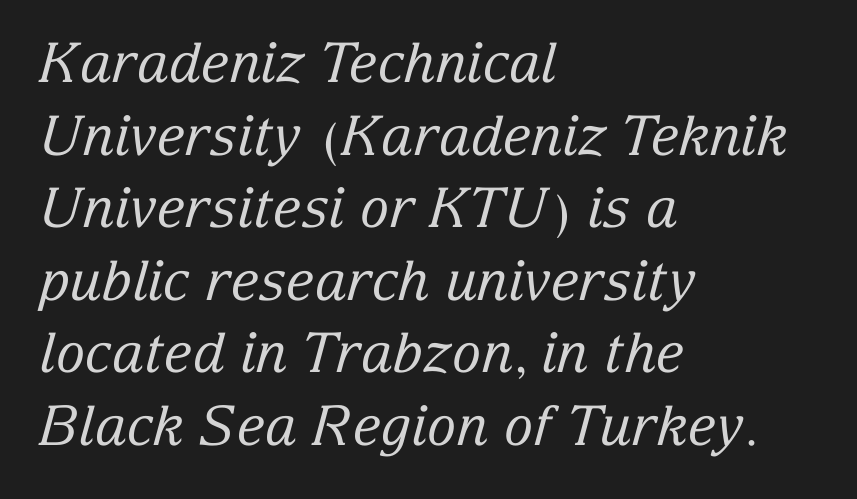
The image shows 55 px regular-weight serif type, italic (leaning right); set left-aligned, normal line spacing (1.32x), normal letter spacing, not underlined; low stroke contrast and a medium x-height.
